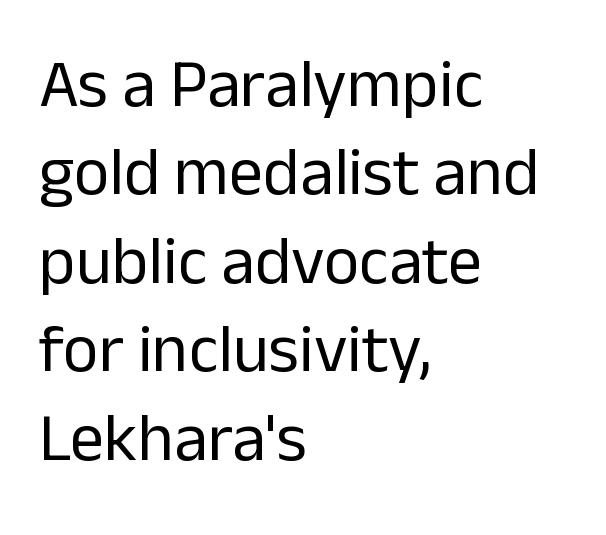
Q: Is the text bold? A: No.
Q: Is the text italic (slanted)? A: No, it is upright.
Q: Is the typeface a serif or a sans-serif typeface? A: Sans-serif.
Q: Is the text underlined? A: No.
Q: How is the paragraph aligned? A: Left-aligned.
Q: Is the spacing between letters normal or unusually wide? A: Normal.
Q: Is the spacing between lines tight, normal or loose? A: Normal.
Q: Width (condensed, normal, or wide)? A: Normal.
Q: Stroke contrast? A: Low.
Q: x-height? A: Medium.
Q: Monospaced? A: No.
